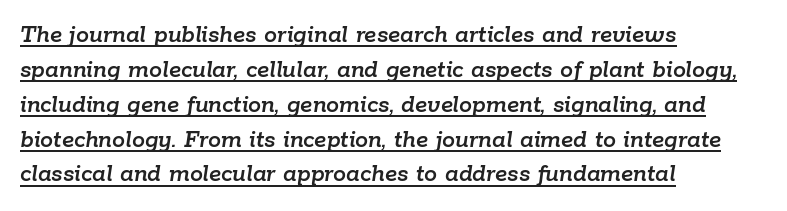
This sample is left-justified, so line endings fall wherever the words run out. One glance says typical: line gaps are just what's usual. Is the type slanted? Yes — the strokes lean at a clear angle. These characters rest on top of a visible drawn line. Nothing unusual about the tracking: characters are spaced as the font intends.
